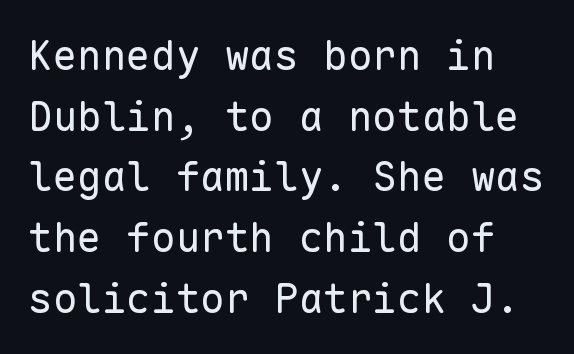
{"serif": "no", "italic": "no", "bold": "no", "weight": "regular", "width": "normal", "stroke_contrast": "low", "x_height": "medium", "monospaced": "yes", "underline": "no", "line_spacing": "normal", "line_spacing_ratio": 1.48, "letter_spacing": "normal", "letter_spacing_em": 0.0, "glyph_px": 41}
